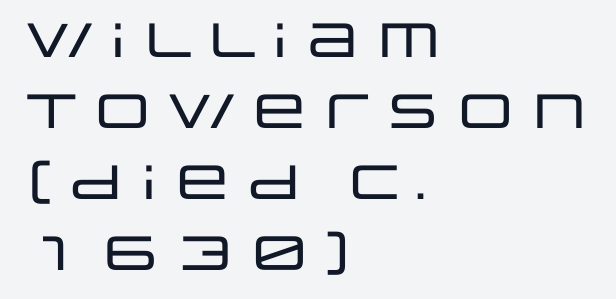
There is no visible air inserted between adjacent glyphs. If you measured baseline to baseline, you'd find a middling distance. The letters advance in unequal steps, a hallmark of proportional type. Examine the stroke ends and you'll find no serifs.
